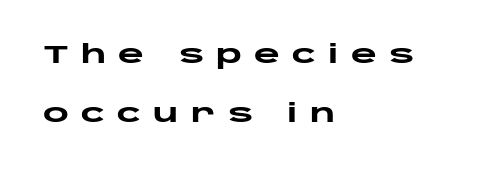
The image shows 25 px bold type, upright; set left-aligned, loose line spacing (2.38x), unusually wide letter spacing (+0.48 em), not underlined.
